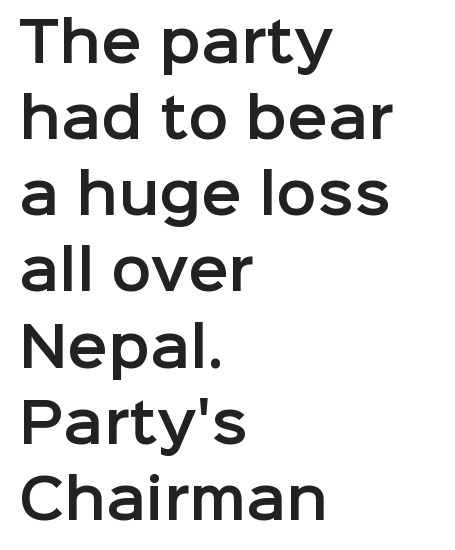
{"serif": "no", "italic": "no", "width": "normal", "stroke_contrast": "low", "x_height": "medium", "monospaced": "no", "underline": "no", "align": "left", "line_spacing": "normal", "line_spacing_ratio": 1.41, "letter_spacing": "normal", "letter_spacing_em": 0.0, "glyph_px": 54}
